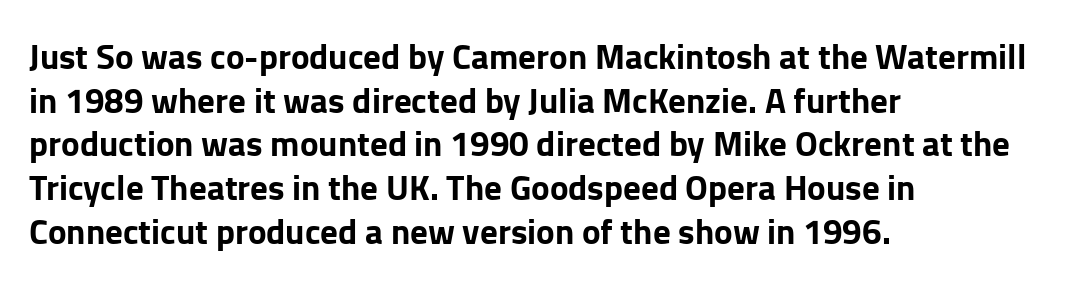
Rule under the text: the space is simply empty. Do the characters align in a grid? No, the font is proportional. Each word holds together tightly as a unit, with standard inter-letter gaps. Does the type have serifs? No, each stem ends abruptly. The sample has been set heavy, in full bold.
